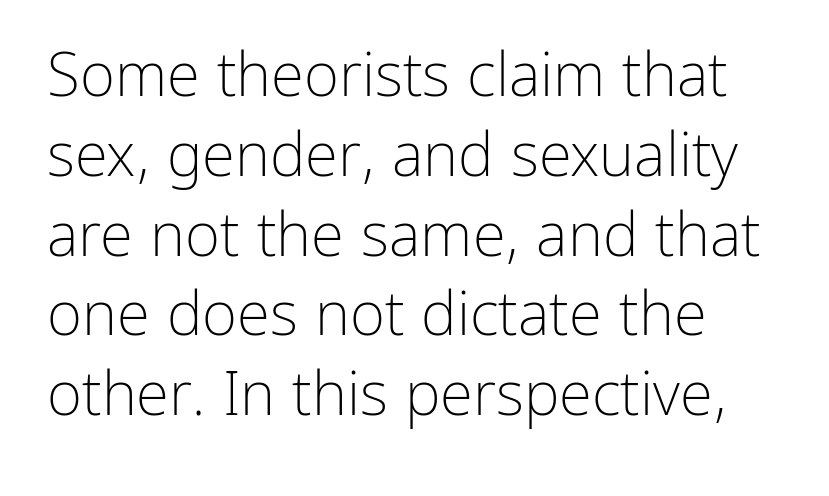
A typesetter would call this leading conventional body-copy spacing. What stands out about the letter spacing? Nothing — it is the standard amount. I'd call this a sans setting — the letters go barefoot. This sample has the flowing, uneven cadence of proportional lettering. These glyphs show unthickened strokes, regular width or finer. Which margin do the lines hug? The left one — the right edge is uneven.
